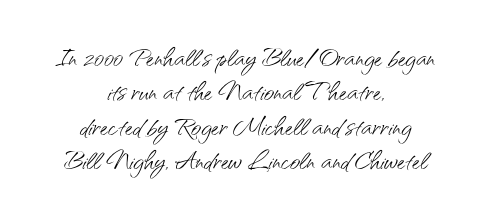
{"serif": "no", "bold": "no", "weight": "light", "width": "normal", "stroke_contrast": "medium", "x_height": "small", "monospaced": "no", "underline": "no", "align": "center", "line_spacing": "tight", "line_spacing_ratio": 0.98, "letter_spacing": "normal", "letter_spacing_em": 0.0, "glyph_px": 35}
